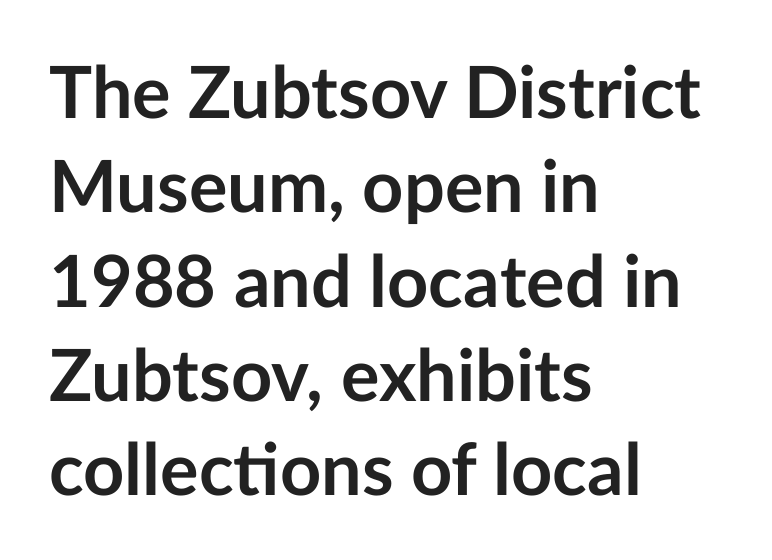
The image shows 72 px semibold sans-serif type, upright; set left-aligned, normal line spacing (1.31x), normal letter spacing, not underlined; low stroke contrast and a medium x-height.
